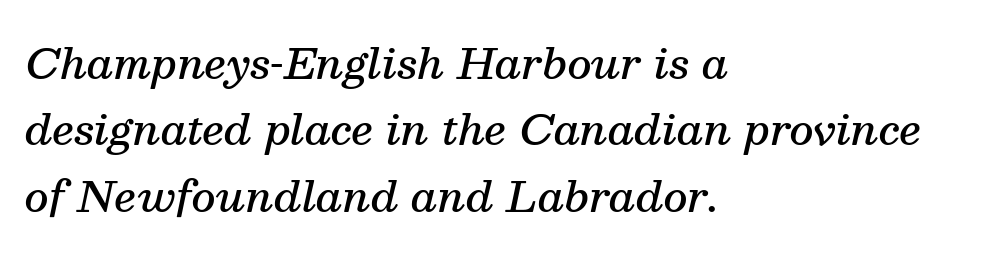
The typesetter chose a ragged-right arrangement here. The face used here is proportionally spaced, like ordinary book or web type. The area under the type is left untouched. The letters sit at their default tracking, neither squeezed nor spread. Posture: slanted. Line spacing here is normal.
